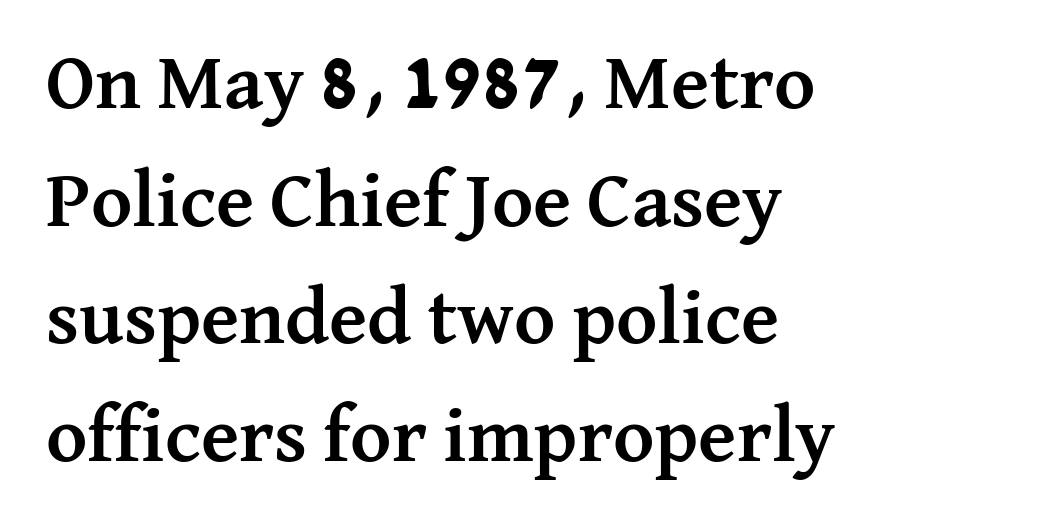
Honestly, the row spacing looks completely unremarkable. Letters rest on an invisible, unmarked baseline. Casual observation: everything's shoved over to the left. The type family on display is of the serif kind.
